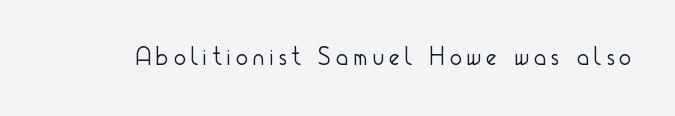
Q: Is the text bold? A: No.
Q: Is the text italic (slanted)? A: No, it is upright.
Q: Is the text underlined? A: No.
Q: Is the spacing between letters normal or unusually wide? A: Unusually wide.
